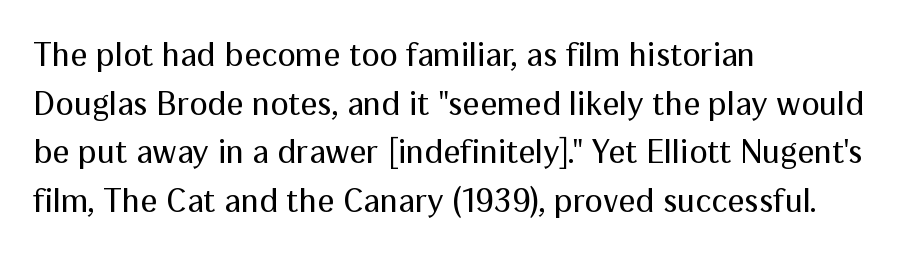
The image shows 34 px regular-weight sans-serif type, upright; set left-aligned, normal line spacing (1.43x), normal letter spacing, not underlined; medium stroke contrast and a medium x-height.
